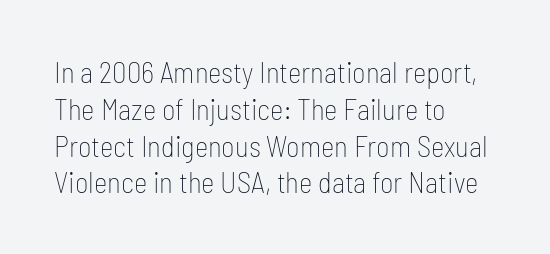
{"serif": "no", "italic": "no", "bold": "no", "weight": "thin", "width": "condensed", "stroke_contrast": "low", "x_height": "medium", "monospaced": "no", "underline": "no", "align": "left", "line_spacing": "normal", "line_spacing_ratio": 1.27, "letter_spacing": "normal", "letter_spacing_em": 0.0, "glyph_px": 29}
